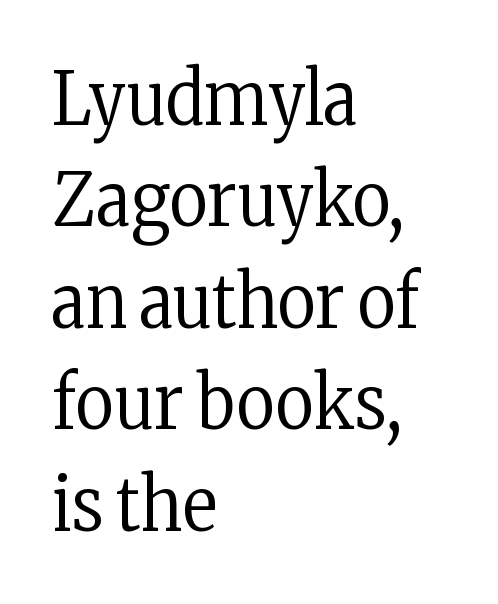
Heft: none added — not bold. The type sits square on the baseline with zero lean. Is there much room between lines? A standard amount, neither cramped nor airy. Each word holds together tightly as a unit, with standard inter-letter gaps. Honestly, there is no underline to notice here at all. Short and long lines alike share a common starting point at left.
